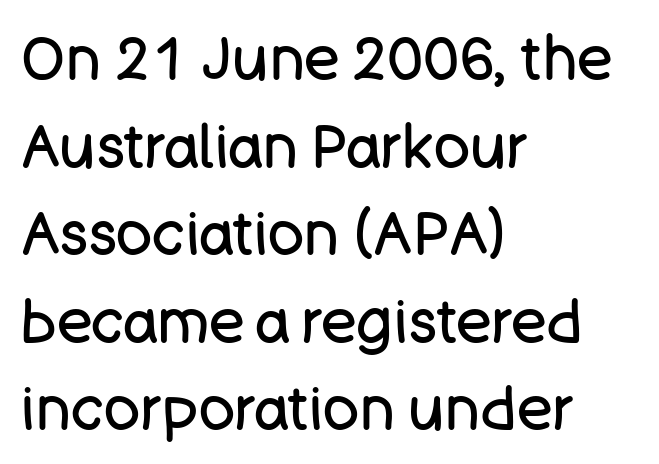
Examine the stroke ends and you'll find no serifs. Bold? No — there's no thickening of the strokes. Short note: letters normally spaced. The lines are quadded left. Underlining? Definitely not there.
